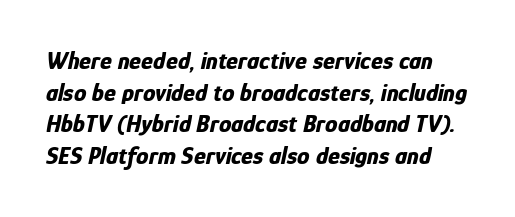
Q: Is the text bold? A: Yes.
Q: Is the text italic (slanted)? A: Yes, it leans right by about 12 degrees.
Q: Is the text underlined? A: No.
Q: Is the spacing between letters normal or unusually wide? A: Normal.
Q: Is the spacing between lines tight, normal or loose? A: Normal.
